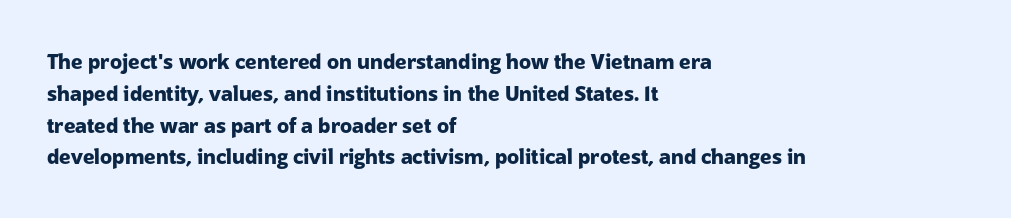
{"italic": "no", "bold": "yes", "underline": "no", "align": "left", "line_spacing": "normal", "line_spacing_ratio": 1.59, "letter_spacing": "normal", "letter_spacing_em": 0.0, "glyph_px": 20}
